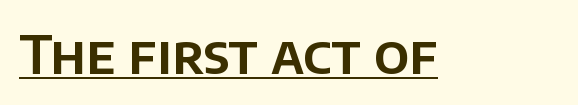
A typesetter would call this proportional, since set widths differ per character. What decoration does the sample have? An underline. Italic: no, the glyphs are upright roman. Look at the tracking — it's just the regular setting, nothing added. In terms of letterform style, serifs are entirely absent.
